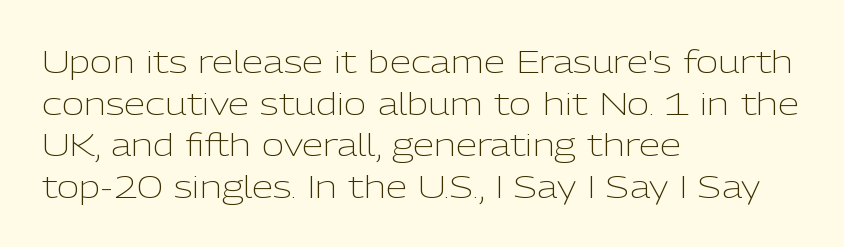
The type is set solid horizontally, with unmodified tracking. Weight: regular or lighter. A student would call this left alignment; a typographer would say flush left, rag right. Observe the absence of serifs on each vertical stroke in this sample. Ordinary non-slanted type is in use. The letters advance in unequal steps, a hallmark of proportional type.
